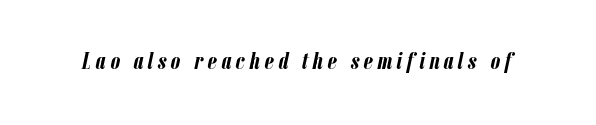
Observe the lean: these are italic letterforms. Each glyph is drawn with heavy, bold strokes. Honestly, there is no underline to notice here at all.
